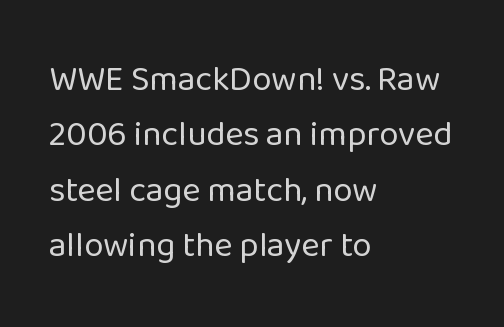
The image shows 35 px regular-weight sans-serif type, upright; set left-aligned, normal line spacing (1.58x), normal letter spacing, not underlined; low stroke contrast and a medium x-height.
